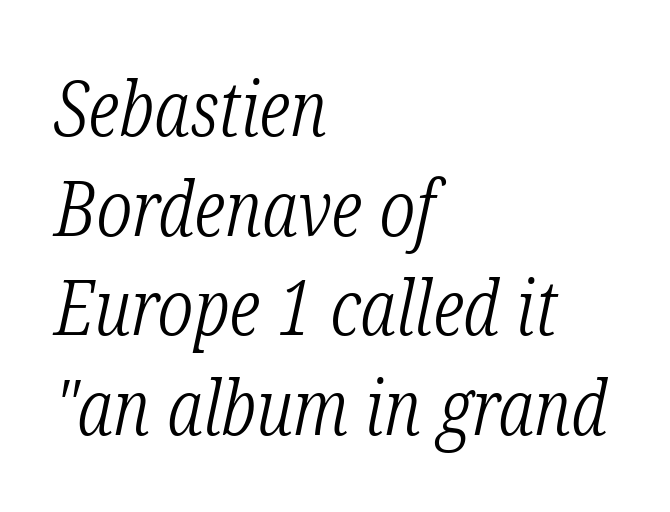
The image shows 76 px light, condensed serif type, italic (leaning right); set left-aligned, normal line spacing (1.31x), normal letter spacing, not underlined; low stroke contrast and a medium x-height.
